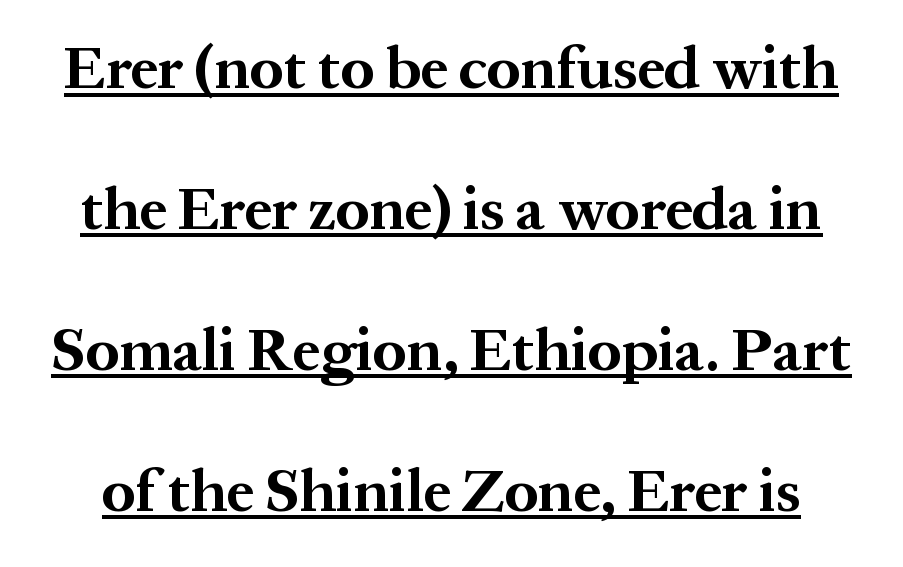
Proportional: the letters do not fall into vertical columns. The line-height multiplier appears high, well above default. The passage shown is typeset with a serif family. Style check: upright. Compared with an ordinary text face, these strokes are far heavier — a full bold.
